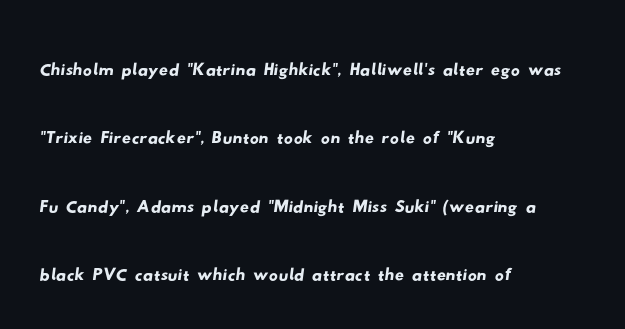
Q: Is the typeface a serif or a sans-serif typeface? A: Sans-serif.
Q: Is the text underlined? A: No.
Q: How is the paragraph aligned? A: Left-aligned.
Q: Is the spacing between letters normal or unusually wide? A: Normal.
Q: Is the spacing between lines tight, normal or loose? A: Normal.
Q: Width (condensed, normal, or wide)? A: Wide.
Q: Stroke contrast? A: Low.
Q: x-height? A: Small.
Q: Monospaced? A: No.
